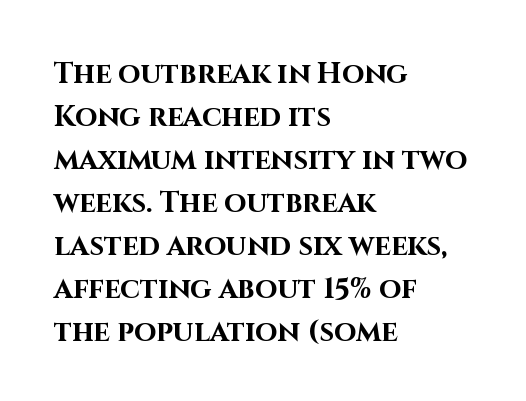
{"serif": "no", "italic": "no", "bold": "yes", "weight": "bold", "width": "normal", "stroke_contrast": "high", "x_height": "large", "monospaced": "no", "underline": "no", "align": "left", "line_spacing": "normal", "line_spacing_ratio": 1.48, "letter_spacing": "normal", "letter_spacing_em": 0.0, "glyph_px": 29}
